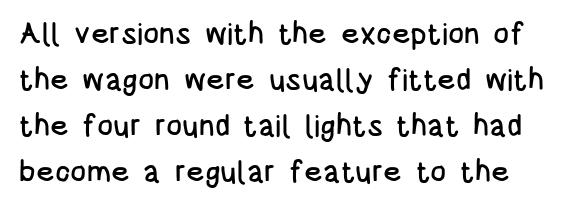
The image shows 30 px condensed sans-serif type, upright; set normal line spacing (1.53x), normal letter spacing, not underlined; low stroke contrast and a large x-height.
